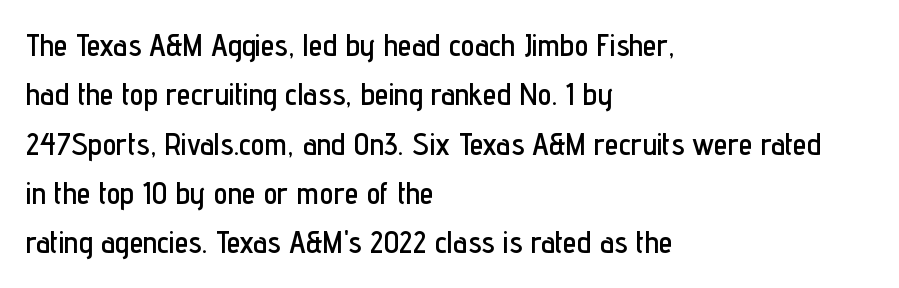
Short note: letters normally spaced. The space between consecutive lines is moderate. A typesetter would call this proportional, since set widths differ per character. Each row of text sits above clean, open space.
